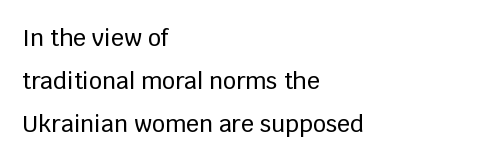
Q: Is the text italic (slanted)? A: No, it is upright.
Q: Is the text underlined? A: No.
Q: How is the paragraph aligned? A: Left-aligned.
Q: Is the spacing between letters normal or unusually wide? A: Normal.
